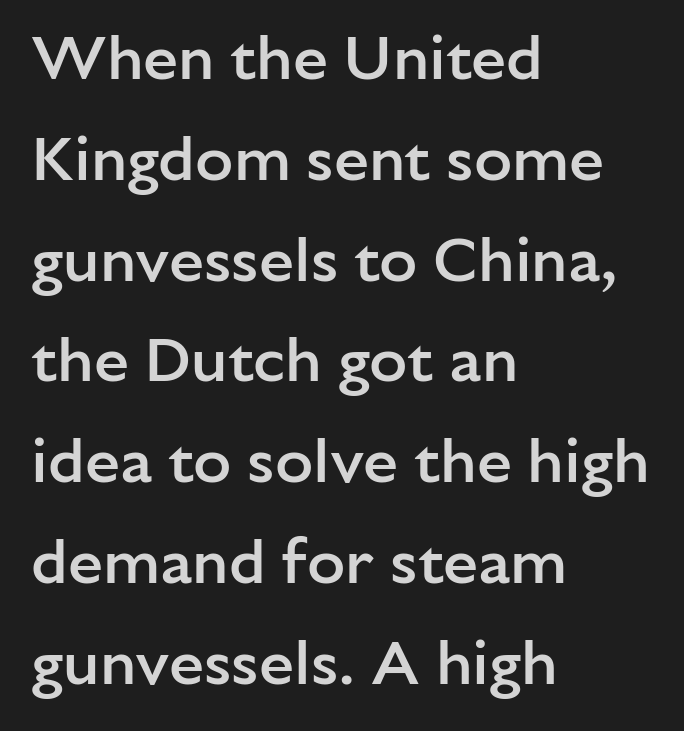
The image shows 63 px semibold sans-serif type, upright; set left-aligned, normal line spacing (1.6x), normal letter spacing, not underlined; low stroke contrast and a medium x-height.
